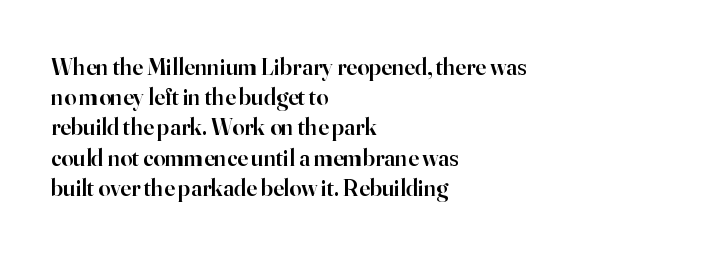
The image shows 24 px text type, upright; set left-aligned, normal line spacing (1.26x), normal letter spacing, not underlined.
